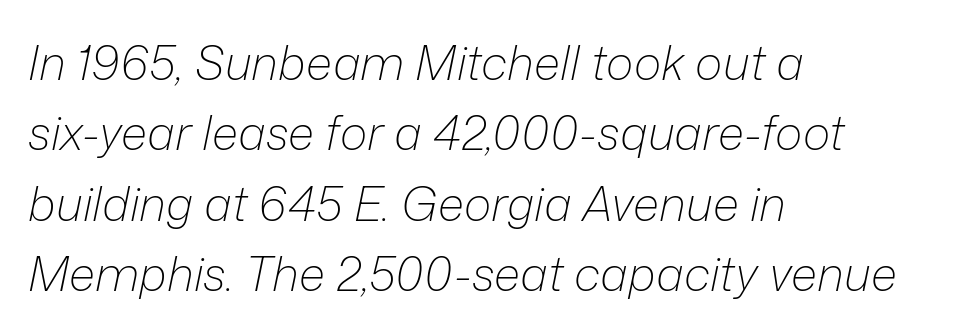
The image shows 47 px light type, italic (leaning right); set left-aligned, normal line spacing (1.5x), normal letter spacing, not underlined; low stroke contrast and a medium x-height.
